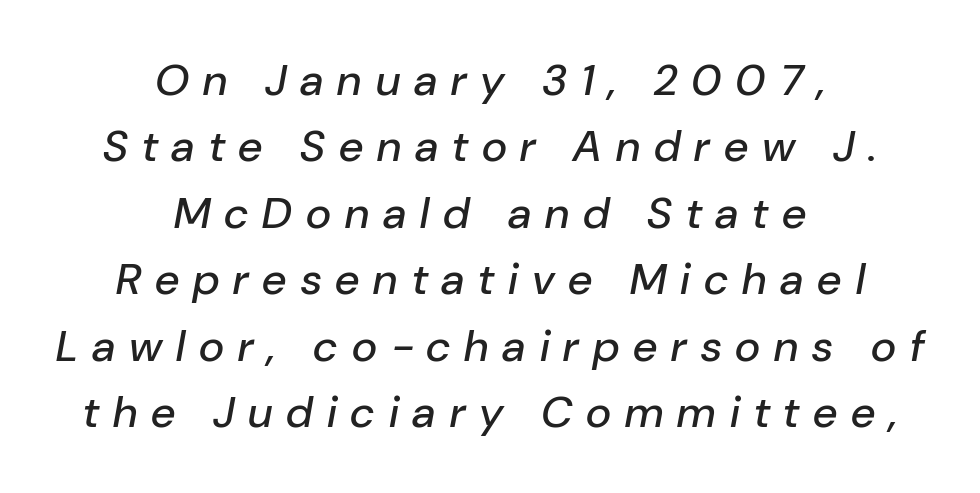
{"italic": "yes", "lean": "right", "slant_degrees": 10, "width": "normal", "stroke_contrast": "low", "x_height": "medium", "monospaced": "no", "underline": "no", "align": "center", "line_spacing": "normal", "line_spacing_ratio": 1.51, "letter_spacing": "wide", "letter_spacing_em": 0.32, "glyph_px": 44}
